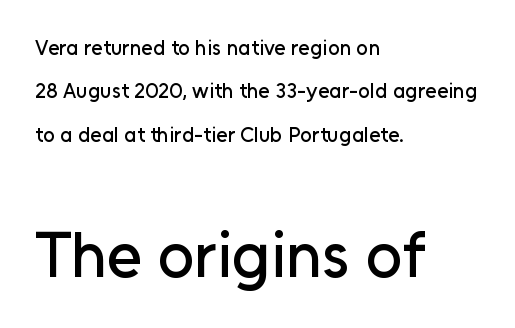
{"serif": "no", "italic": "no", "width": "normal", "stroke_contrast": "low", "x_height": "medium", "monospaced": "no", "underline": "no", "align": "left", "line_spacing": "loose", "line_spacing_ratio": 2.06, "letter_spacing": "normal", "letter_spacing_em": 0.0, "larger_block": "second", "size_ratio": 3.05, "glyph_px": 64}
